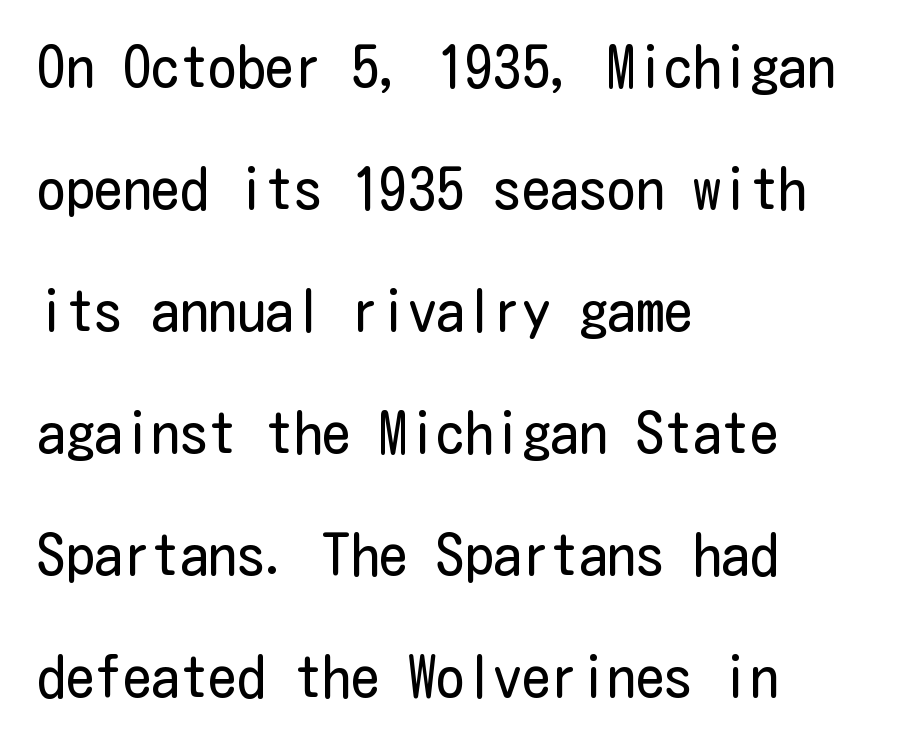
Q: Is the text bold? A: No.
Q: Is the text italic (slanted)? A: No, it is upright.
Q: Is the typeface a serif or a sans-serif typeface? A: Sans-serif.
Q: Is the text underlined? A: No.
Q: How is the paragraph aligned? A: Left-aligned.
Q: Is the spacing between letters normal or unusually wide? A: Normal.
Q: Is the spacing between lines tight, normal or loose? A: Loose.
Q: Width (condensed, normal, or wide)? A: Condensed.
Q: Stroke contrast? A: Low.
Q: x-height? A: Medium.
